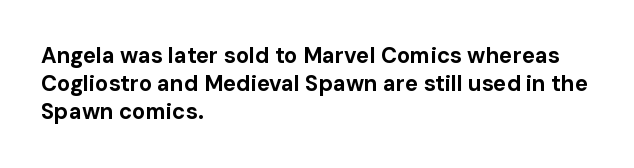
The passage is arranged the way most books set body copy — flush left. No word sits above an underline. Nobody touched the tracking dial on this one. Stroke thickness is high; the sample reads as a true bold.
